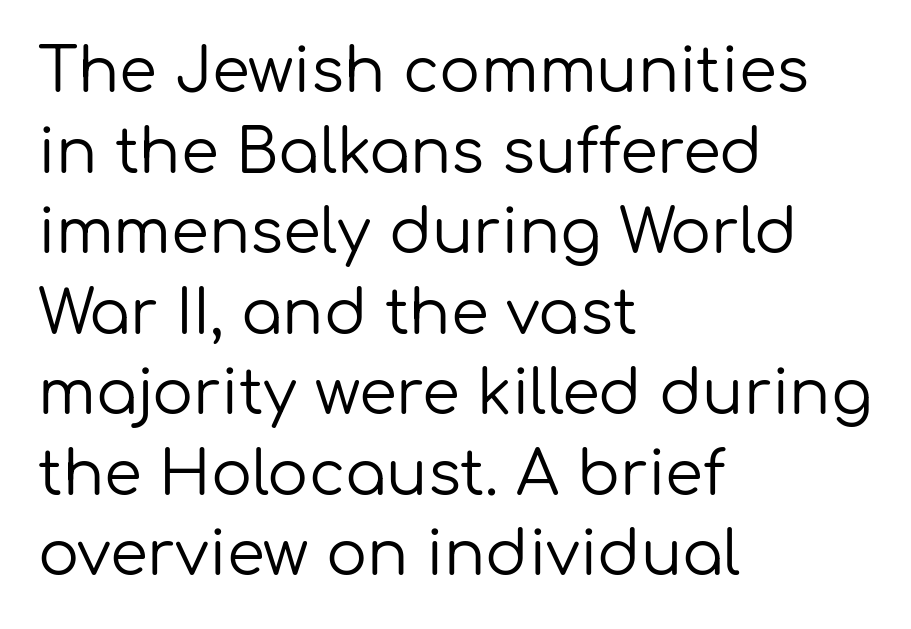
{"serif": "no", "italic": "no", "bold": "no", "weight": "regular", "width": "normal", "stroke_contrast": "low", "x_height": "medium", "monospaced": "no", "underline": "no", "align": "left", "line_spacing": "normal", "line_spacing_ratio": 1.32, "letter_spacing": "normal", "letter_spacing_em": 0.0, "glyph_px": 61}
